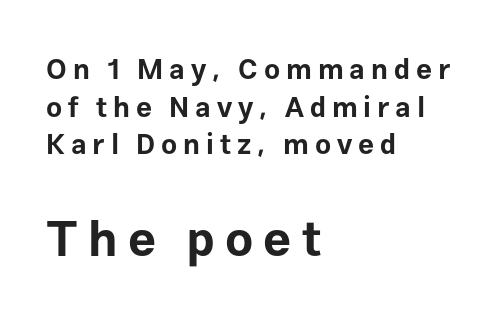
{"serif": "no", "italic": "no", "bold": "yes", "weight": "bold", "width": "normal", "stroke_contrast": "low", "x_height": "medium", "monospaced": "no", "underline": "no", "align": "left", "line_spacing": "normal", "line_spacing_ratio": 1.34, "letter_spacing": "wide", "letter_spacing_em": 0.21, "larger_block": "second", "size_ratio": 1.75, "glyph_px": 49}
